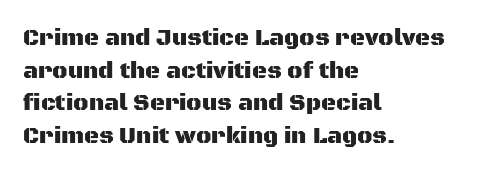
All the whitespace from short lines collects on the right. Standard letterfit; no display-style spreading of the glyphs. The area under the type is left untouched. Characters remain perfectly vertical along every line. If you measured baseline to baseline, you'd find a middling distance.
